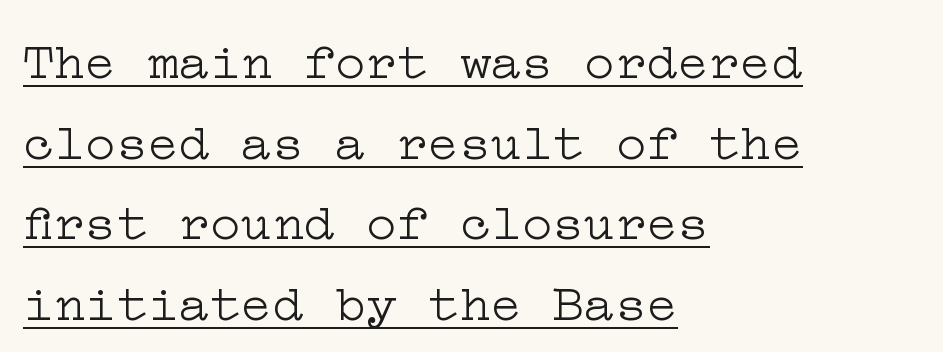
Q: Is the text bold? A: No.
Q: Is the text italic (slanted)? A: No, it is upright.
Q: Is the typeface a serif or a sans-serif typeface? A: Serif.
Q: Is the text underlined? A: Yes.
Q: How is the paragraph aligned? A: Left-aligned.
Q: Is the spacing between letters normal or unusually wide? A: Normal.
Q: Is the spacing between lines tight, normal or loose? A: Normal.
Q: Width (condensed, normal, or wide)? A: Wide.
Q: Stroke contrast? A: Low.
Q: x-height? A: Medium.
